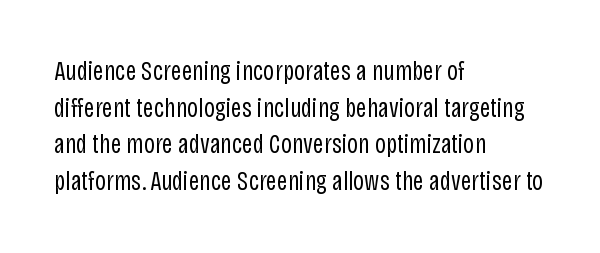
The image shows 27 px text type, upright; set left-aligned, normal line spacing (1.36x), normal letter spacing, not underlined.
